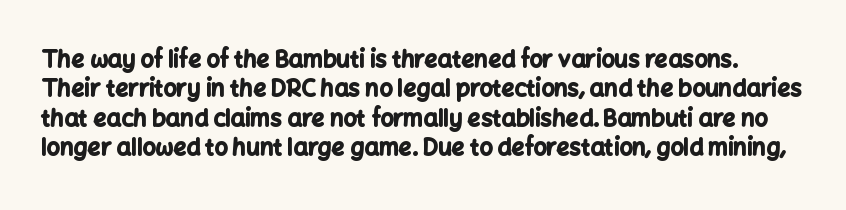
Regarding leading, the lines here are spaced in the standard way. Set as a true bold cut, around the 700 mark. Quick note: underline off. This sample uses an upright cut, with every glyph sitting square on the baseline.
